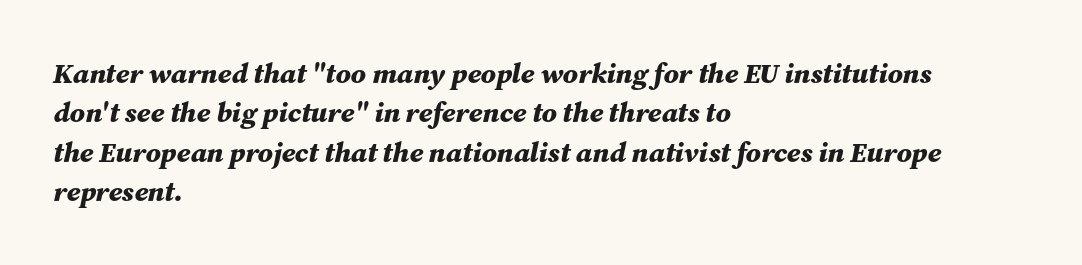
The image shows 28 px bold type, italic (leaning right); set left-aligned, normal line spacing (1.41x), normal letter spacing, not underlined; medium stroke contrast and a medium x-height.
